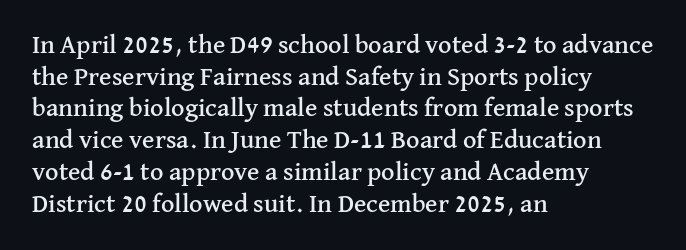
{"italic": "no", "underline": "no", "align": "left", "line_spacing_ratio": 1.22, "letter_spacing": "normal", "letter_spacing_em": 0.0, "glyph_px": 26}
